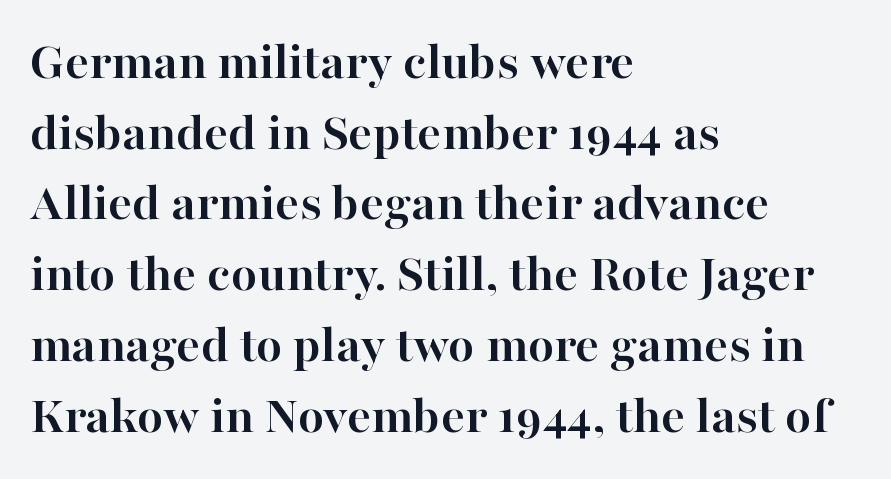
Q: Is the text bold? A: Yes.
Q: Is the text italic (slanted)? A: No, it is upright.
Q: Is the typeface a serif or a sans-serif typeface? A: Serif.
Q: Is the text underlined? A: No.
Q: How is the paragraph aligned? A: Left-aligned.
Q: Is the spacing between letters normal or unusually wide? A: Normal.
Q: Is the spacing between lines tight, normal or loose? A: Normal.
Q: Width (condensed, normal, or wide)? A: Normal.
Q: Stroke contrast? A: High.
Q: x-height? A: Medium.
Q: Monospaced? A: No.
